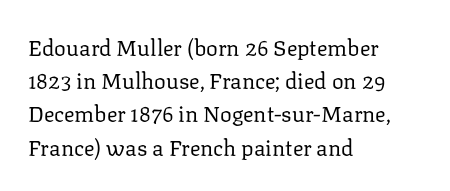
Q: Is the text bold? A: No.
Q: Is the text italic (slanted)? A: No, it is upright.
Q: Is the text underlined? A: No.
Q: How is the paragraph aligned? A: Left-aligned.
Q: Is the spacing between letters normal or unusually wide? A: Normal.
Q: Is the spacing between lines tight, normal or loose? A: Normal.
